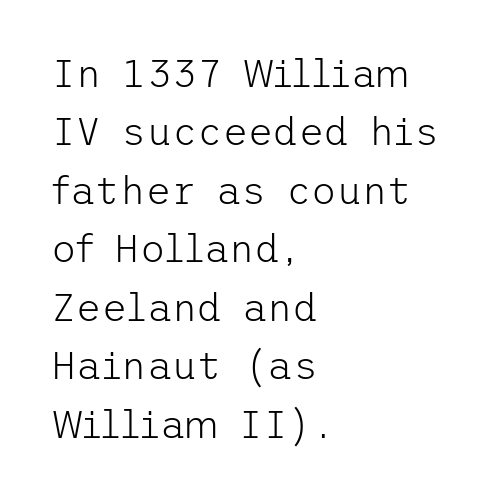
Q: Is the text bold? A: No.
Q: Is the text italic (slanted)? A: No, it is upright.
Q: Is the typeface a serif or a sans-serif typeface? A: Sans-serif.
Q: Is the text underlined? A: No.
Q: How is the paragraph aligned? A: Left-aligned.
Q: Is the spacing between letters normal or unusually wide? A: Normal.
Q: Is the spacing between lines tight, normal or loose? A: Normal.
Q: Width (condensed, normal, or wide)? A: Normal.
Q: Stroke contrast? A: Low.
Q: x-height? A: Medium.
